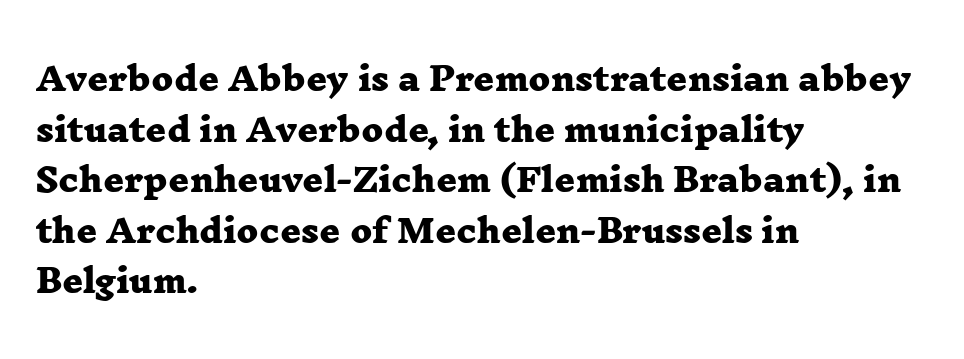
Q: Is the text bold? A: Yes.
Q: Is the typeface a serif or a sans-serif typeface? A: Serif.
Q: Is the text underlined? A: No.
Q: How is the paragraph aligned? A: Left-aligned.
Q: Is the spacing between letters normal or unusually wide? A: Normal.
Q: Is the spacing between lines tight, normal or loose? A: Normal.
Q: Width (condensed, normal, or wide)? A: Wide.
Q: Stroke contrast? A: Low.
Q: x-height? A: Medium.
Q: Monospaced? A: No.
